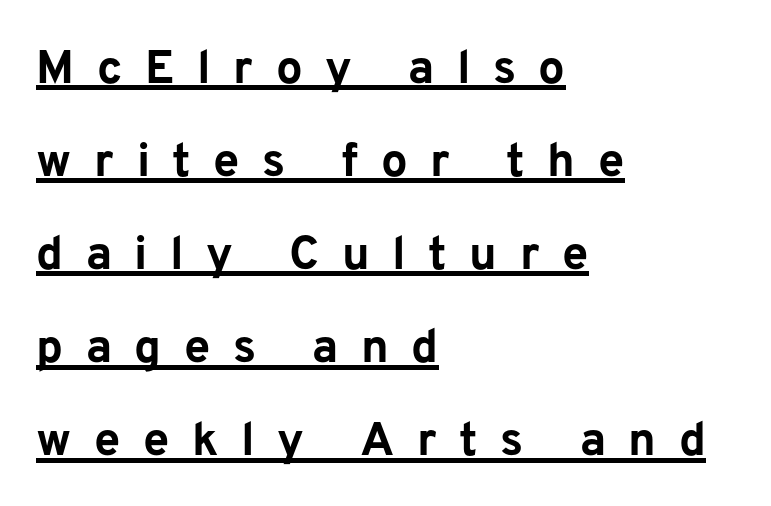
Q: Is the text bold? A: Yes.
Q: Is the text italic (slanted)? A: No, it is upright.
Q: Is the typeface a serif or a sans-serif typeface? A: Sans-serif.
Q: Is the text underlined? A: Yes.
Q: How is the paragraph aligned? A: Left-aligned.
Q: Is the spacing between letters normal or unusually wide? A: Unusually wide.
Q: Is the spacing between lines tight, normal or loose? A: Loose.
Q: Width (condensed, normal, or wide)? A: Normal.
Q: Stroke contrast? A: Low.
Q: x-height? A: Medium.
Q: Monospaced? A: No.
